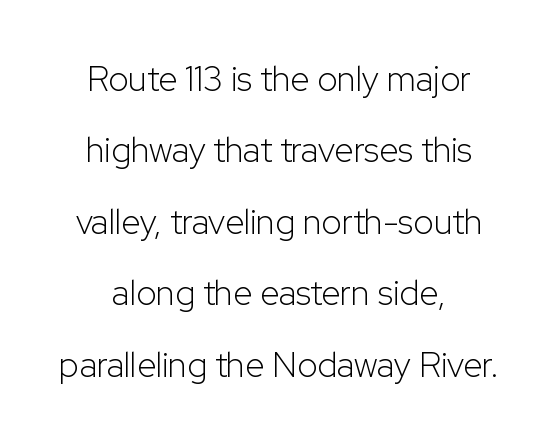
Q: Is the text bold? A: No.
Q: Is the text italic (slanted)? A: No, it is upright.
Q: Is the typeface a serif or a sans-serif typeface? A: Sans-serif.
Q: Is the text underlined? A: No.
Q: Is the spacing between letters normal or unusually wide? A: Normal.
Q: Is the spacing between lines tight, normal or loose? A: Loose.
Q: Width (condensed, normal, or wide)? A: Normal.
Q: Stroke contrast? A: Low.
Q: x-height? A: Medium.
Q: Monospaced? A: No.
